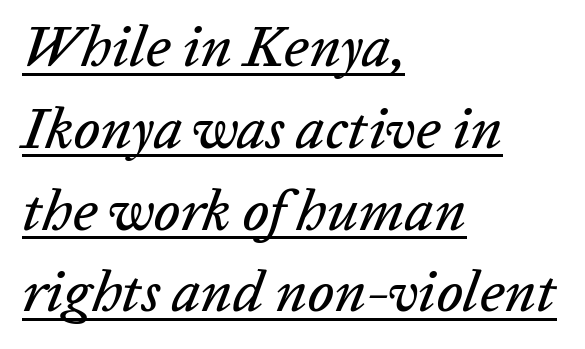
The image shows 58 px text type, italic (leaning right); set left-aligned, normal line spacing (1.41x), normal letter spacing, underlined; low stroke contrast and a medium x-height.
